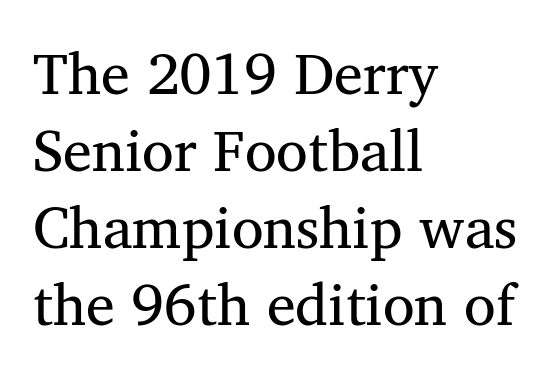
The image shows 58 px regular-weight serif type, upright; set left-aligned, normal line spacing (1.33x), normal letter spacing, not underlined; medium stroke contrast and a medium x-height.
